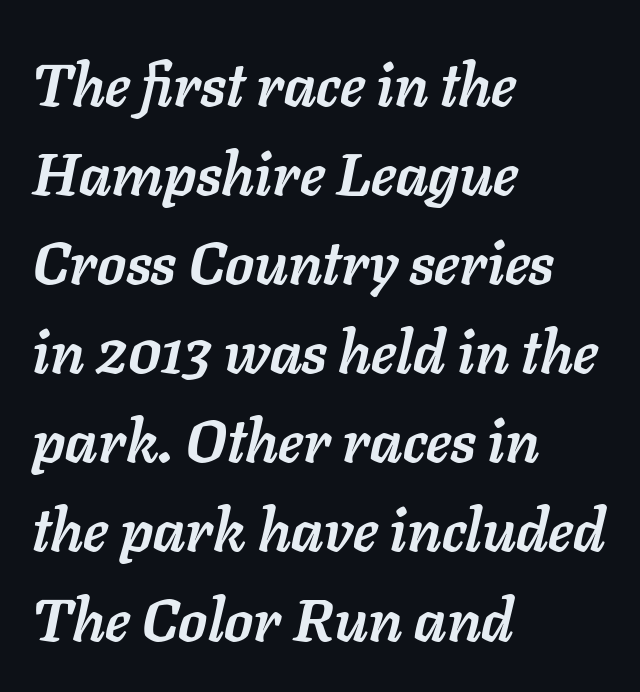
The image shows 59 px semibold type, italic (leaning right); set left-aligned, normal line spacing (1.51x), normal letter spacing, not underlined; low stroke contrast and a medium x-height.
